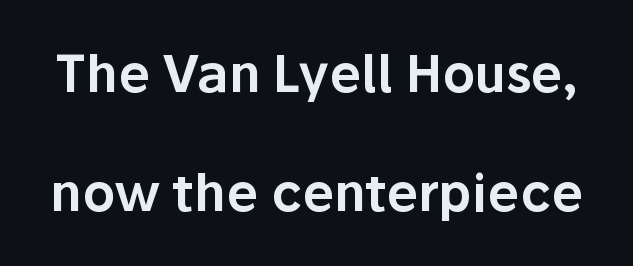
Rule under the text: the space is simply empty. Reading down the column, the eye jumps a long way to each next line. The letters sit at their default tracking, neither squeezed nor spread. Typographically, this falls in the sans-serif category. Italic? Not at all — the glyphs are vertical.
